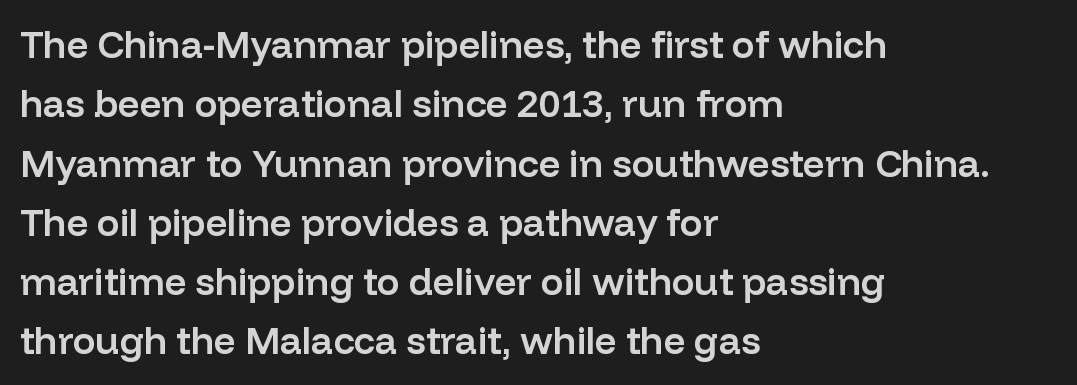
Q: Is the text bold? A: Semi-bold.
Q: Is the text italic (slanted)? A: No, it is upright.
Q: Is the typeface a serif or a sans-serif typeface? A: Sans-serif.
Q: Is the text underlined? A: No.
Q: How is the paragraph aligned? A: Left-aligned.
Q: Is the spacing between letters normal or unusually wide? A: Normal.
Q: Is the spacing between lines tight, normal or loose? A: Normal.
Q: Width (condensed, normal, or wide)? A: Normal.
Q: Stroke contrast? A: Low.
Q: x-height? A: Medium.
Q: Monospaced? A: No.
